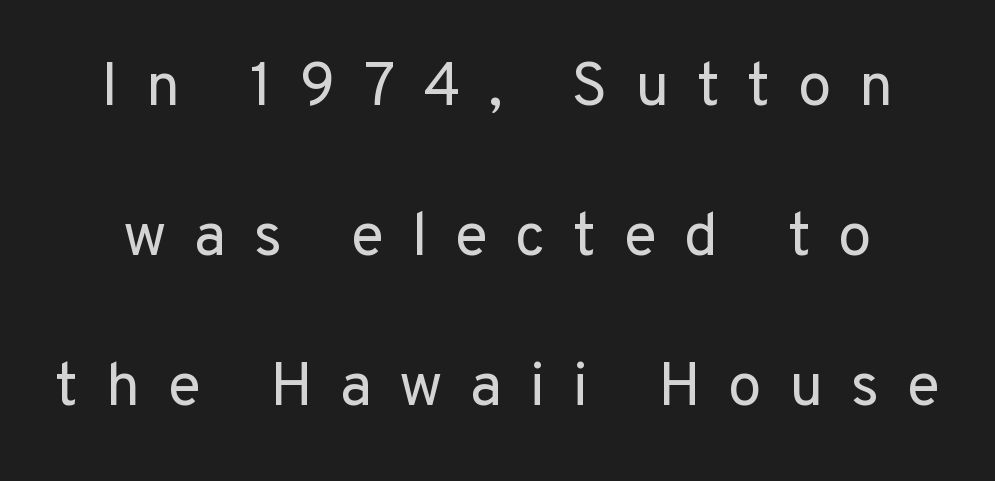
The image shows 61 px regular-weight sans-serif type, upright; set loose line spacing (2.46x), unusually wide letter spacing (+0.45 em), not underlined; low stroke contrast and a medium x-height.
